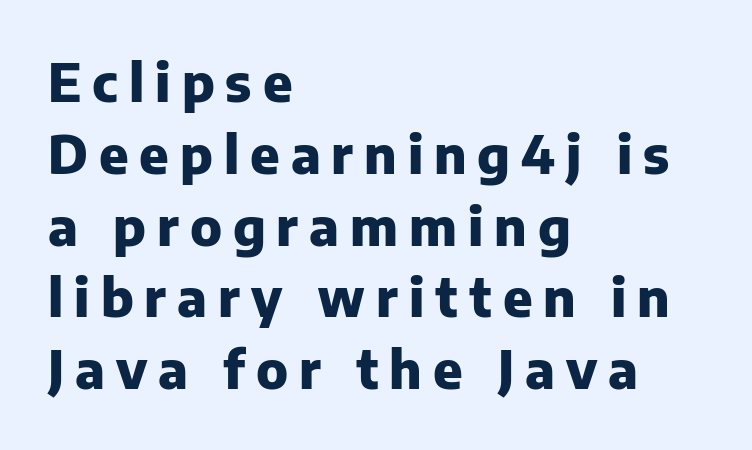
No feet cap the strokes, marking this as sans-serif type. Stroke thickness is high; the sample reads as a true bold. Unlike italic type, these characters show no tilt at all. Each letter keeps its own natural width here, so spacing adapts to shape. Leftover space on each line is placed entirely after the last word. Tracking here is generous; glyphs stand well apart from one another.
